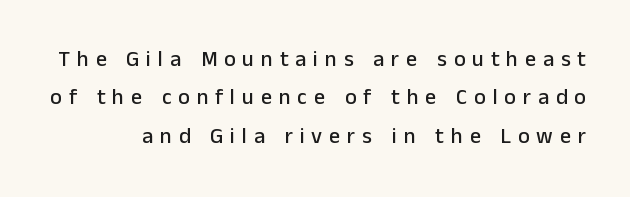
Q: Is the text italic (slanted)? A: No, it is upright.
Q: Is the text underlined? A: No.
Q: Is the spacing between letters normal or unusually wide? A: Unusually wide.
